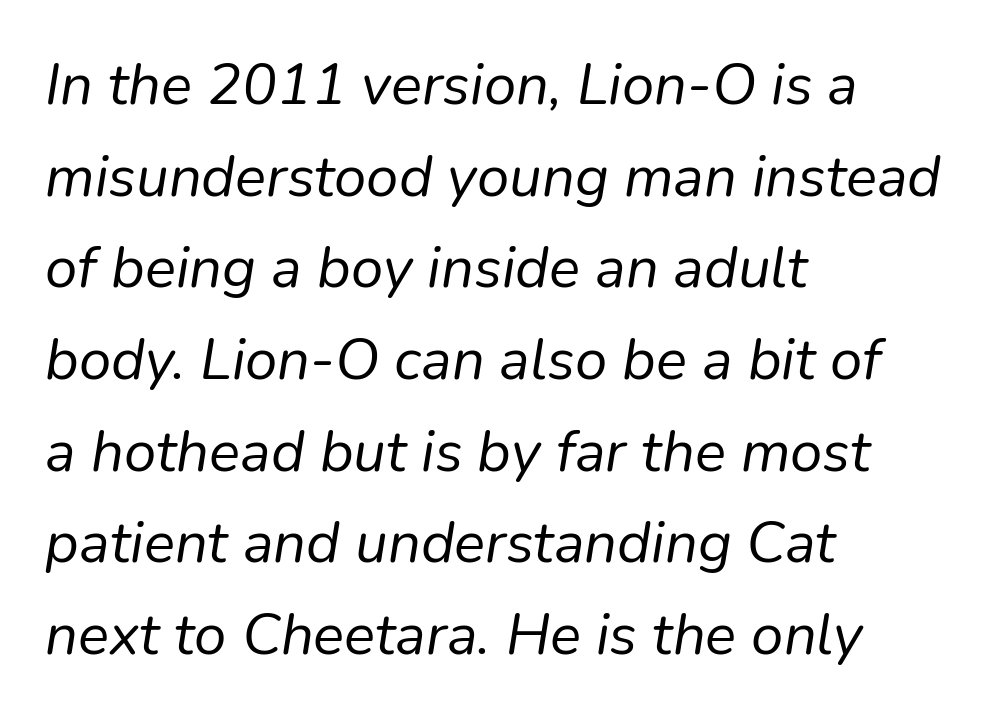
Horizontal alignment here is leftward, the default for most running prose. Varying glyph widths throughout — classic text-font behaviour. Reading down the column, the eye jumps a familiar distance to each next line. Type without underlining. A quiet, ordinary-to-light weight characterises the typeface.
